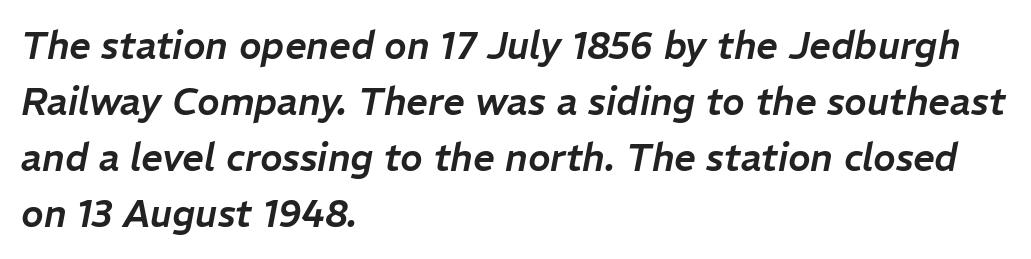
{"italic": "yes", "lean": "right", "slant_degrees": 11, "width": "normal", "stroke_contrast": "low", "x_height": "medium", "monospaced": "no", "underline": "no", "align": "left", "line_spacing": "normal", "line_spacing_ratio": 1.47, "letter_spacing": "normal", "letter_spacing_em": 0.0, "glyph_px": 38}
